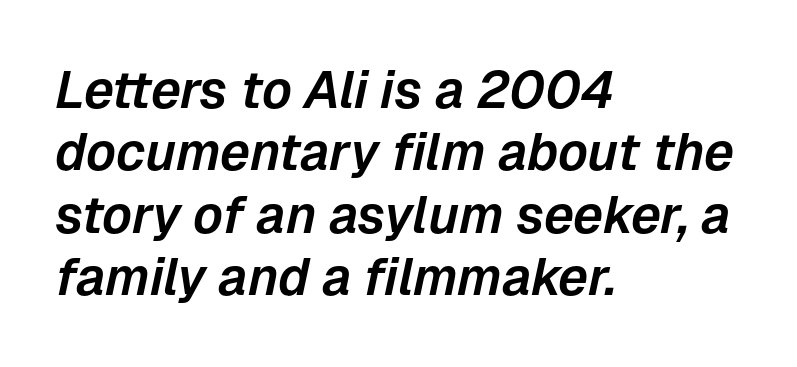
The image shows 52 px text type, italic (leaning right); set left-aligned, line spacing 1.2x, normal letter spacing, not underlined; low stroke contrast and a medium x-height.
